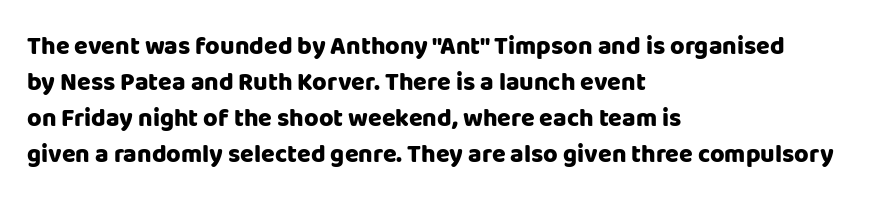
Q: Is the text bold? A: Yes.
Q: Is the text italic (slanted)? A: No, it is upright.
Q: Is the text underlined? A: No.
Q: How is the paragraph aligned? A: Left-aligned.
Q: Is the spacing between letters normal or unusually wide? A: Normal.
Q: Is the spacing between lines tight, normal or loose? A: Normal.
